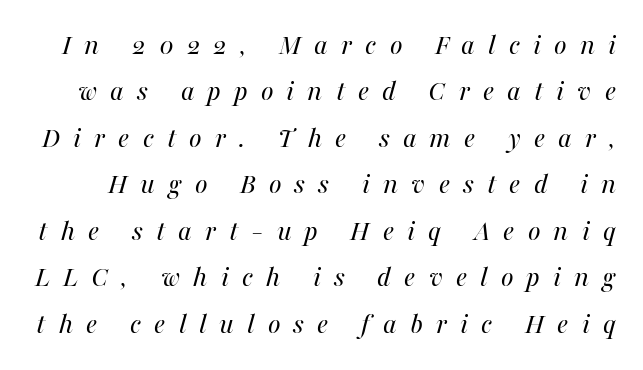
The image shows 30 px regular-weight type, italic (leaning right); set normal line spacing (1.55x), unusually wide letter spacing (+0.44 em), not underlined; medium stroke contrast and a medium x-height.
